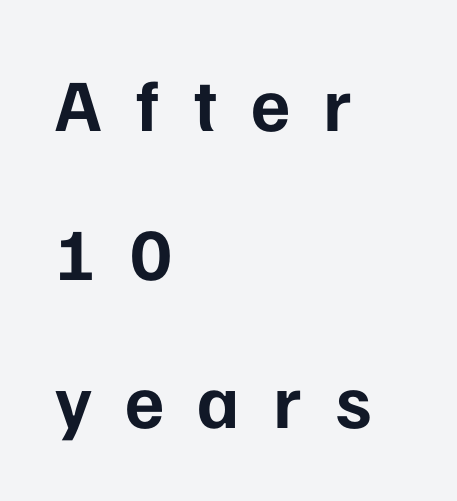
The image shows 74 px bold sans-serif type, upright; set left-aligned, loose line spacing (2.01x), unusually wide letter spacing (+0.45 em), not underlined; low stroke contrast and a medium x-height.
